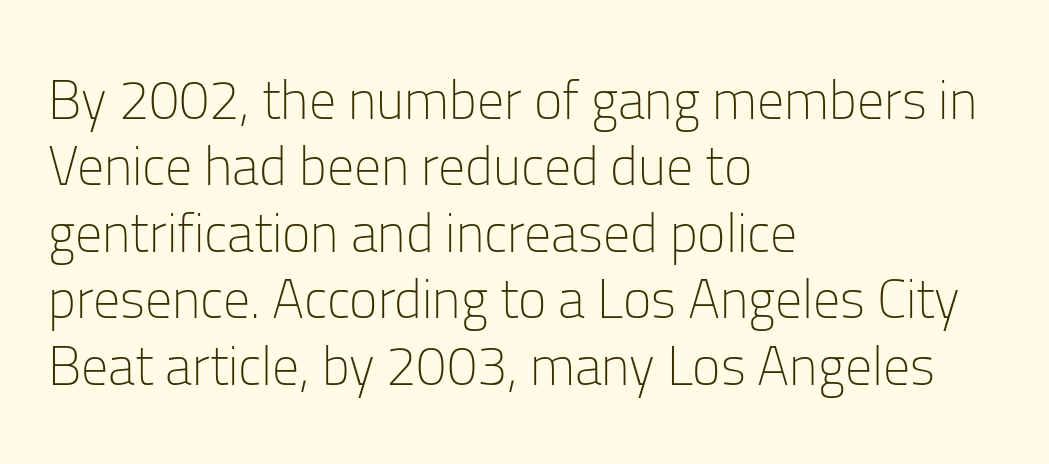
The image shows 54 px light sans-serif type, upright; set left-aligned, line spacing 1.23x, normal letter spacing, not underlined; low stroke contrast and a medium x-height.
